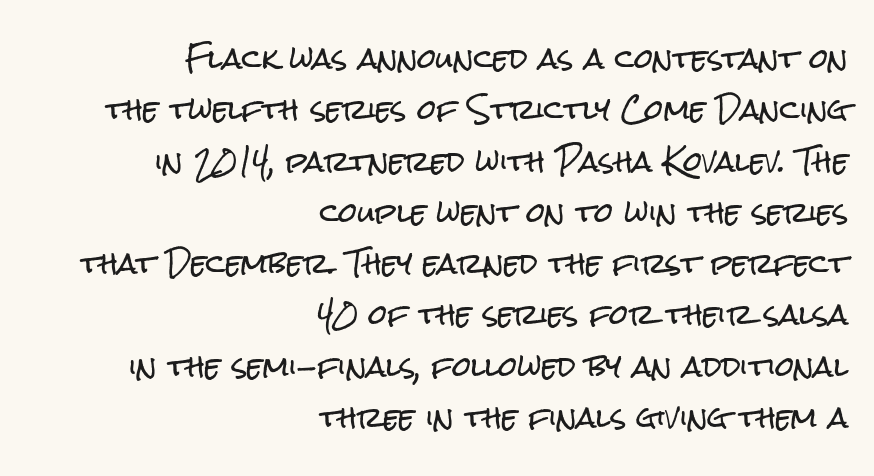
Q: Is the text italic (slanted)? A: No, it is upright.
Q: Is the text underlined? A: No.
Q: How is the paragraph aligned? A: Right-aligned.
Q: Is the spacing between letters normal or unusually wide? A: Normal.
Q: Is the spacing between lines tight, normal or loose? A: Loose.
